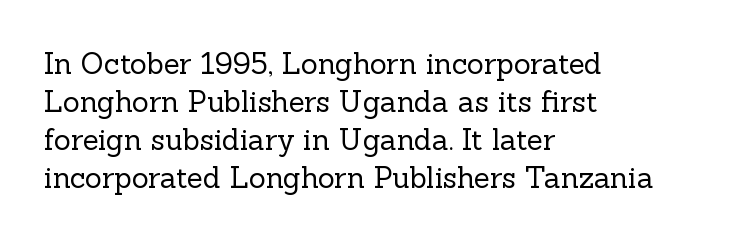
Q: Is the text bold? A: No.
Q: Is the text italic (slanted)? A: No, it is upright.
Q: Is the typeface a serif or a sans-serif typeface? A: Serif.
Q: Is the text underlined? A: No.
Q: How is the paragraph aligned? A: Left-aligned.
Q: Is the spacing between letters normal or unusually wide? A: Normal.
Q: Is the spacing between lines tight, normal or loose? A: Normal.
Q: Width (condensed, normal, or wide)? A: Normal.
Q: x-height? A: Medium.
Q: Monospaced? A: No.
